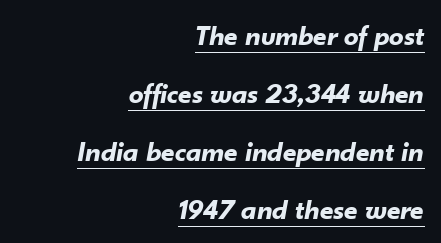
The text block is weighted toward the right margin, trailing off unevenly leftward. Look at the tracking — it's just the regular setting, nothing added. A typesetter would call this proportional, since set widths differ per character. Interline gaps are noticeably wide in this sample. A baseline rule has been typeset under these characters.
